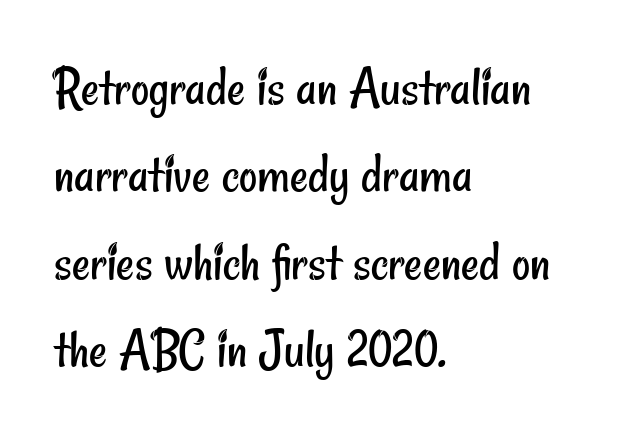
The letters look calm and open, with moderate or lighter stems. The rendering anchors every line to the left-hand side. Regular leading. Letters rest on an invisible, unmarked baseline.
